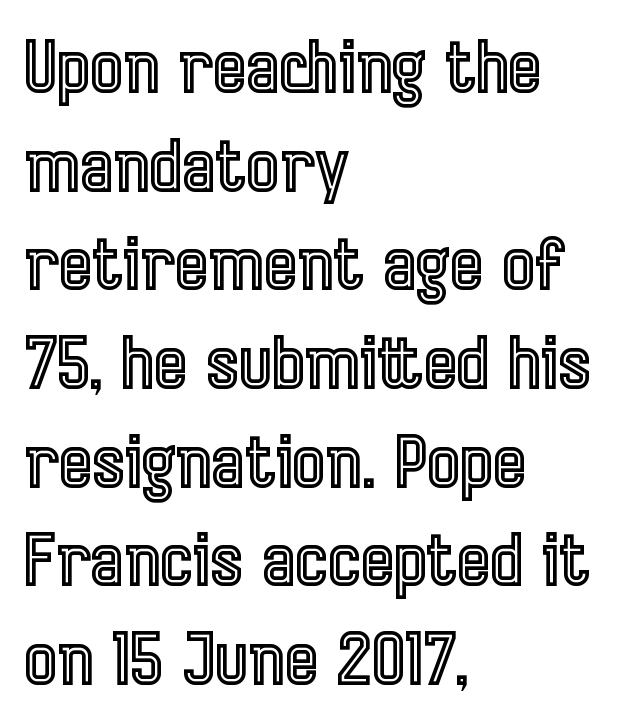
Q: Is the text italic (slanted)? A: No, it is upright.
Q: Is the text underlined? A: No.
Q: How is the paragraph aligned? A: Left-aligned.
Q: Is the spacing between letters normal or unusually wide? A: Normal.
Q: Is the spacing between lines tight, normal or loose? A: Normal.
Q: Width (condensed, normal, or wide)? A: Condensed.
Q: x-height? A: Medium.
Q: Monospaced? A: No.
